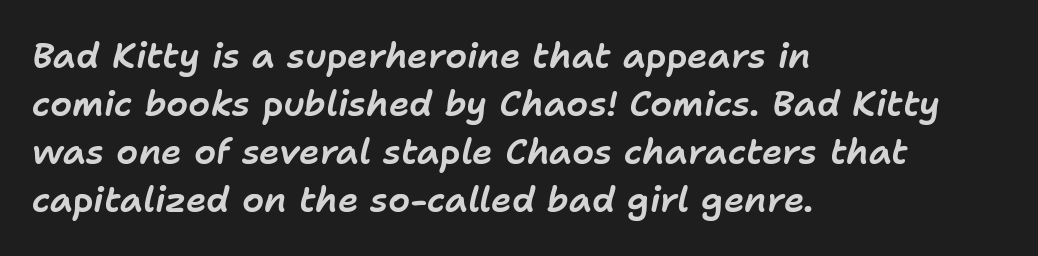
{"italic": "yes", "lean": "right", "slant_degrees": 11, "width": "normal", "stroke_contrast": "low", "x_height": "medium", "monospaced": "no", "underline": "no", "align": "left", "line_spacing": "normal", "line_spacing_ratio": 1.37, "letter_spacing": "normal", "letter_spacing_em": 0.0, "glyph_px": 35}
